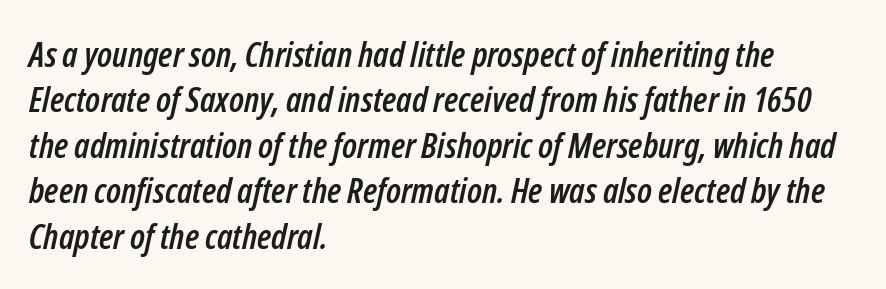
Compared with a centered layout, this one pins lines to the left instead. Plain, unruled lines of type. Leading: standard. Every character sits at an angle, as italics do. Each letter keeps its own natural width here, so spacing adapts to shape. Each word holds together tightly as a unit, with standard inter-letter gaps.
